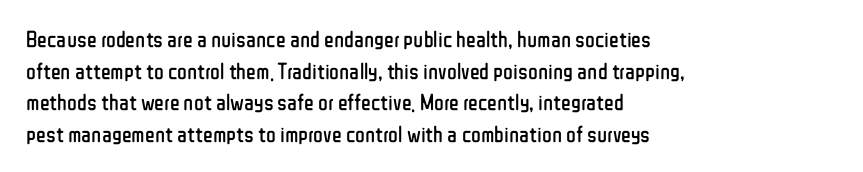
The image shows 23 px text type, upright; set left-aligned, normal line spacing (1.38x), normal letter spacing, not underlined.
